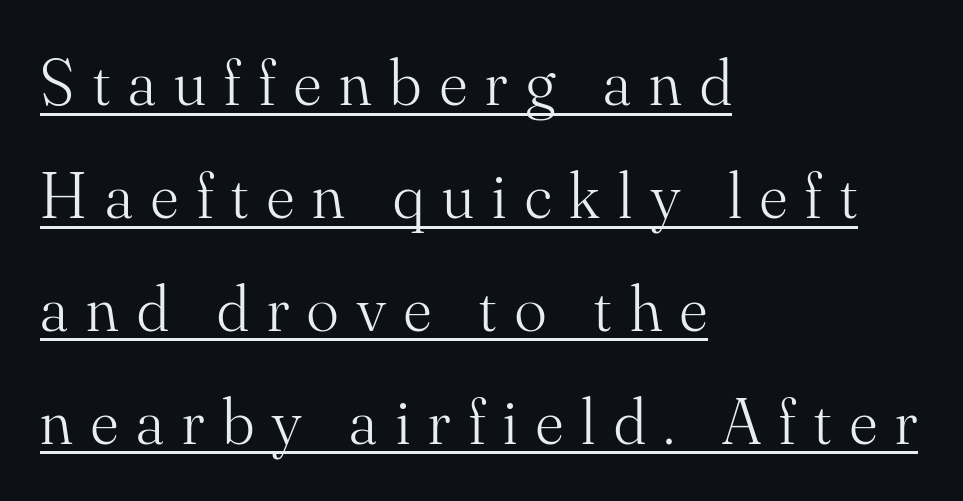
{"serif": "yes", "italic": "no", "bold": "no", "weight": "light", "width": "normal", "stroke_contrast": "medium", "x_height": "small", "monospaced": "no", "underline": "yes", "align": "left", "line_spacing_ratio": 1.71, "letter_spacing": "wide", "letter_spacing_em": 0.28, "glyph_px": 66}
